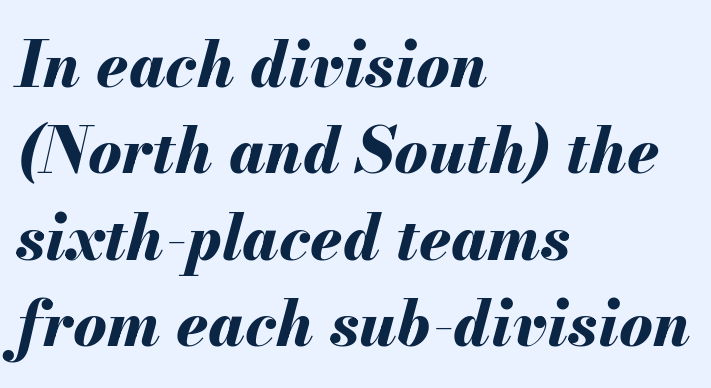
Q: Is the text bold? A: Yes.
Q: Is the text italic (slanted)? A: Yes, it leans right by about 13 degrees.
Q: Is the text underlined? A: No.
Q: How is the paragraph aligned? A: Left-aligned.
Q: Is the spacing between letters normal or unusually wide? A: Normal.
Q: Is the spacing between lines tight, normal or loose? A: Normal.
Q: Width (condensed, normal, or wide)? A: Normal.
Q: Stroke contrast? A: Medium.
Q: x-height? A: Small.
Q: Monospaced? A: No.
